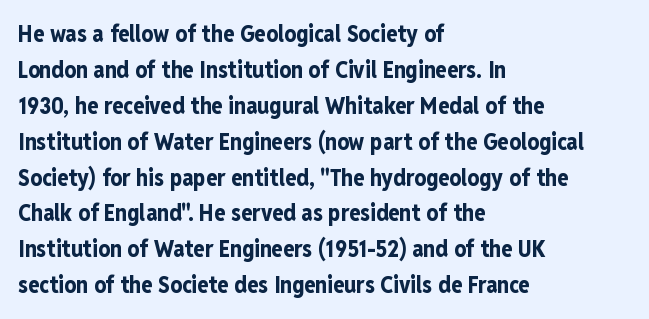
The image shows 23 px bold type, upright; set left-aligned, normal line spacing (1.56x), normal letter spacing, not underlined.
